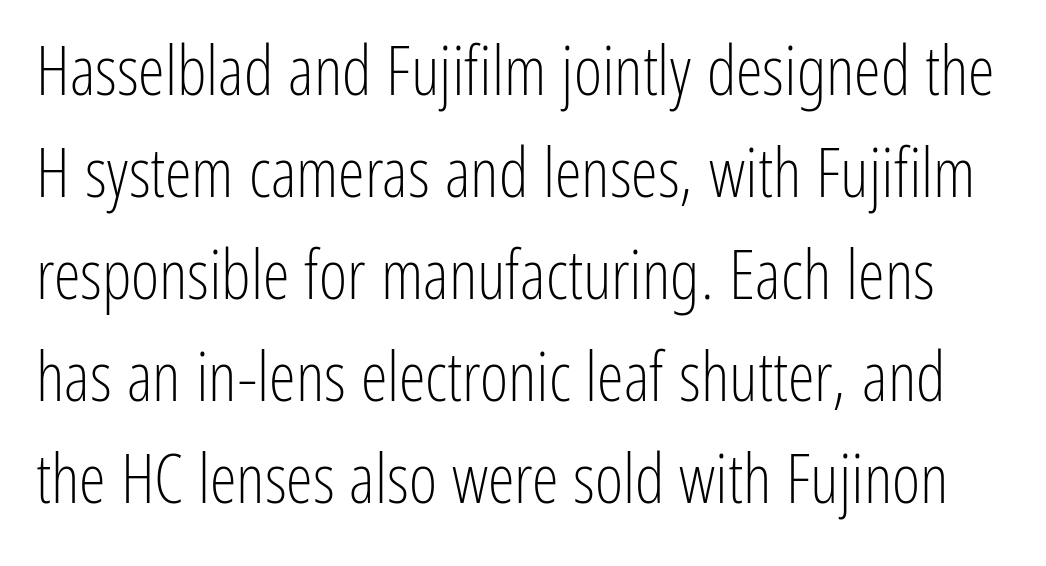
This rendering leaves character spacing at its baseline value. These lines are rendered in a variable-pitch font. Plain, unruled lines of type. When letters stand straight like this, we call the style roman or upright.
